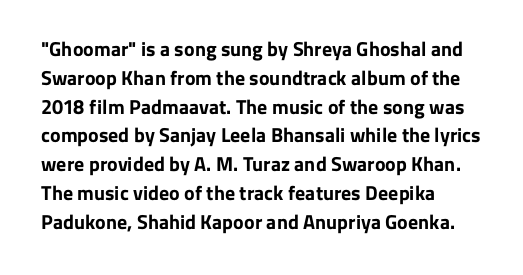
{"italic": "no", "bold": "yes", "underline": "no", "align": "left", "line_spacing": "normal", "line_spacing_ratio": 1.44, "letter_spacing": "normal", "letter_spacing_em": 0.0, "glyph_px": 20}
